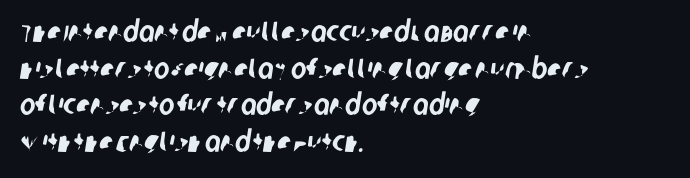
Is this a sans? Yes — the strokes have no serifs. Honestly, the letter spacing is just normal — you wouldn't notice it. The passage shown stacks its lines at a standard gap. Reading down the block, your eye returns to a fixed left position each line. The letters advance in unequal steps, a hallmark of proportional type. Lines of text with bare space underneath.
